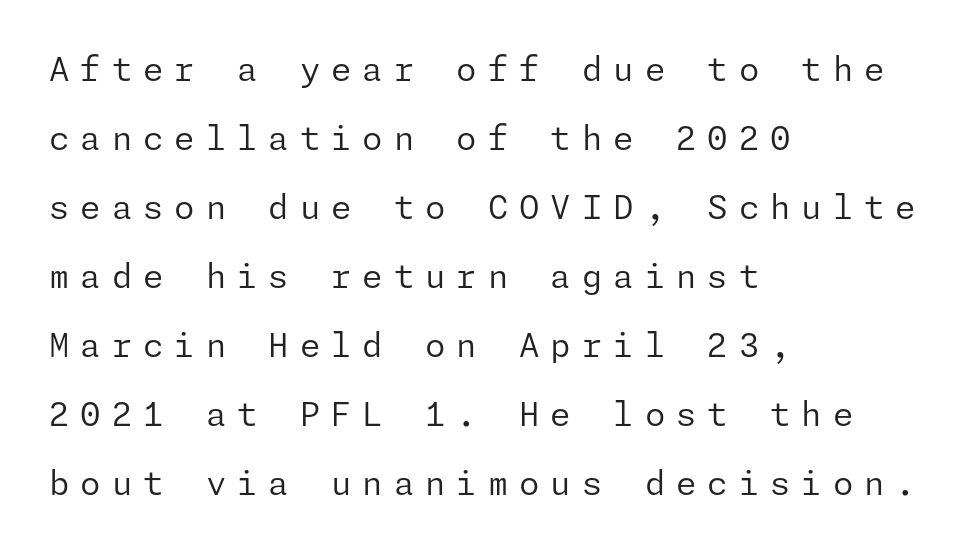
Q: Is the text bold? A: No.
Q: Is the text italic (slanted)? A: No, it is upright.
Q: Is the typeface a serif or a sans-serif typeface? A: Sans-serif.
Q: Is the text underlined? A: No.
Q: How is the paragraph aligned? A: Left-aligned.
Q: Is the spacing between letters normal or unusually wide? A: Unusually wide.
Q: Is the spacing between lines tight, normal or loose? A: Loose.
Q: Width (condensed, normal, or wide)? A: Normal.
Q: Stroke contrast? A: Low.
Q: x-height? A: Medium.
